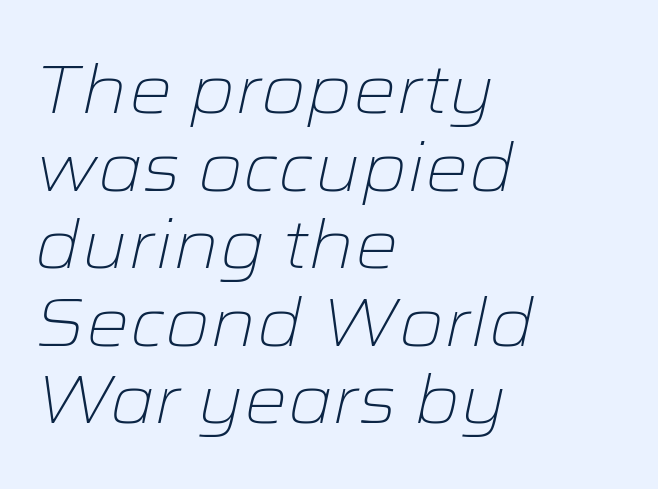
The image shows 68 px light, wide type, italic (leaning right); set left-aligned, tight line spacing (1.14x), normal letter spacing, not underlined; low stroke contrast and a medium x-height.
